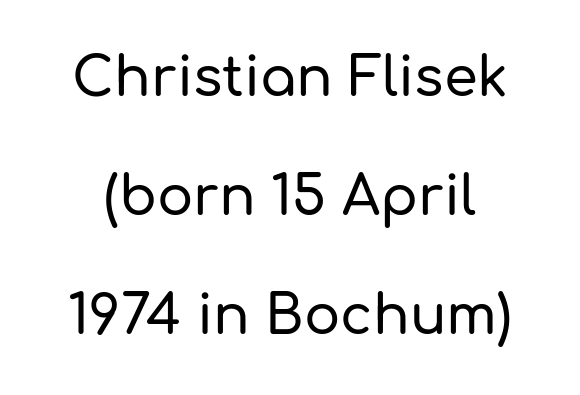
Q: Is the text italic (slanted)? A: No, it is upright.
Q: Is the typeface a serif or a sans-serif typeface? A: Sans-serif.
Q: Is the text underlined? A: No.
Q: Is the spacing between letters normal or unusually wide? A: Normal.
Q: Is the spacing between lines tight, normal or loose? A: Loose.
Q: Width (condensed, normal, or wide)? A: Normal.
Q: Stroke contrast? A: Low.
Q: x-height? A: Medium.
Q: Monospaced? A: No.
